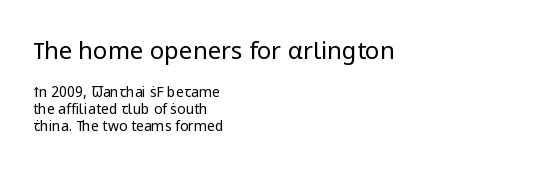
{"italic": "no", "bold": "no", "underline": "no", "align": "left", "line_spacing_ratio": 1.23, "letter_spacing": "normal", "letter_spacing_em": 0.0, "larger_block": "first", "size_ratio": 1.71, "glyph_px": 24}
